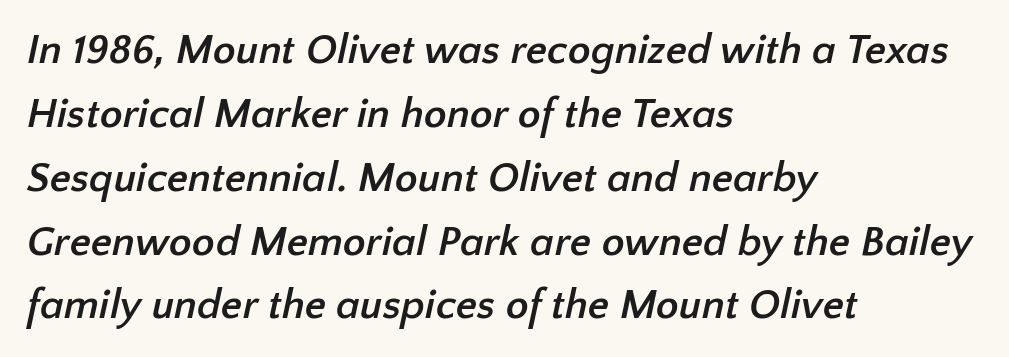
{"serif": "no", "bold": "yes", "weight": "semibold", "width": "normal", "stroke_contrast": "low", "x_height": "medium", "monospaced": "no", "underline": "no", "align": "left", "line_spacing": "normal", "line_spacing_ratio": 1.52, "letter_spacing": "normal", "letter_spacing_em": 0.0, "glyph_px": 42}
